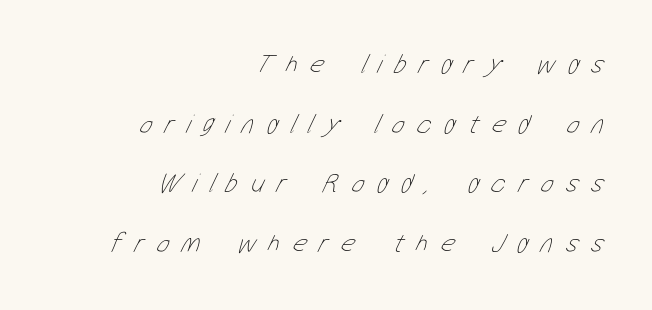
Successive baselines arrive slowly, with a big drop between each. Weight: not bold — regular or lighter. These lines are set flush right with a ragged left edge. Just letters on the line, the space beneath them empty.
